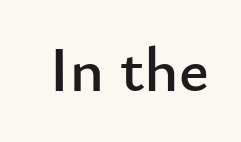
The image shows 64 px sans-serif type, upright; set normal letter spacing, not underlined; low stroke contrast and a small x-height.
